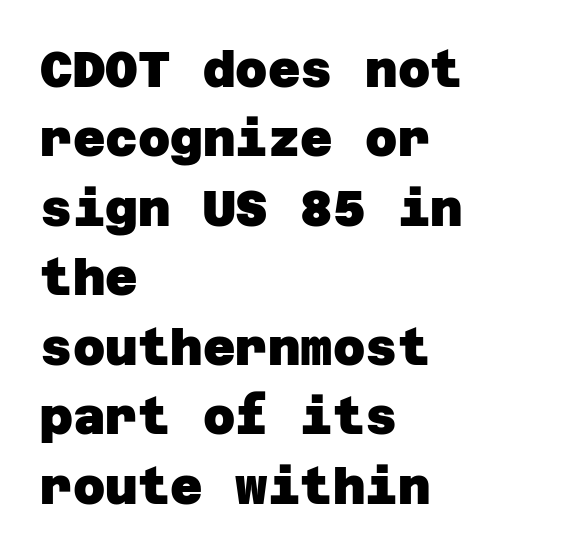
Q: Is the text bold? A: Yes.
Q: Is the typeface a serif or a sans-serif typeface? A: Sans-serif.
Q: Is the text underlined? A: No.
Q: How is the paragraph aligned? A: Left-aligned.
Q: Is the spacing between letters normal or unusually wide? A: Normal.
Q: Is the spacing between lines tight, normal or loose? A: Normal.
Q: Width (condensed, normal, or wide)? A: Normal.
Q: Stroke contrast? A: Low.
Q: x-height? A: Large.
